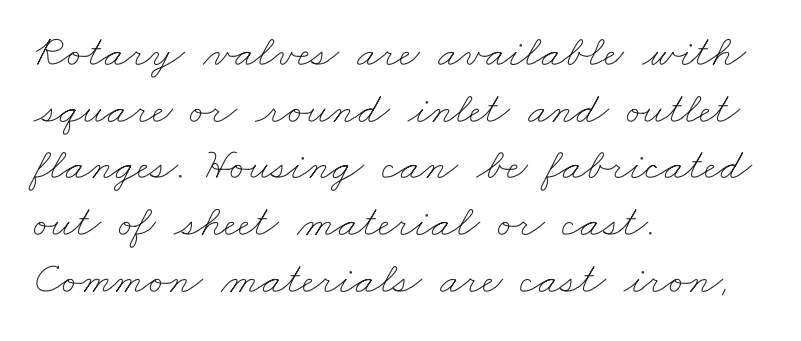
The image shows 45 px thin, wide type; set left-aligned, normal line spacing (1.26x), normal letter spacing, not underlined; low stroke contrast and a small x-height.
